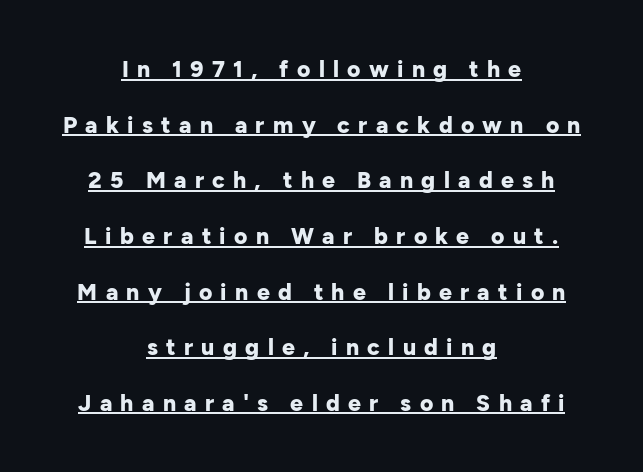
{"italic": "no", "bold": "yes", "underline": "yes", "align": "center", "line_spacing": "loose", "line_spacing_ratio": 2.42, "letter_spacing": "wide", "letter_spacing_em": 0.36, "glyph_px": 23}
